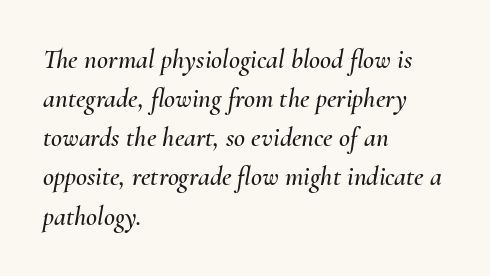
{"italic": "yes", "lean": "right", "slant_degrees": 10, "underline": "no", "align": "left", "line_spacing": "normal", "line_spacing_ratio": 1.45, "letter_spacing": "normal", "letter_spacing_em": 0.0, "glyph_px": 27}
